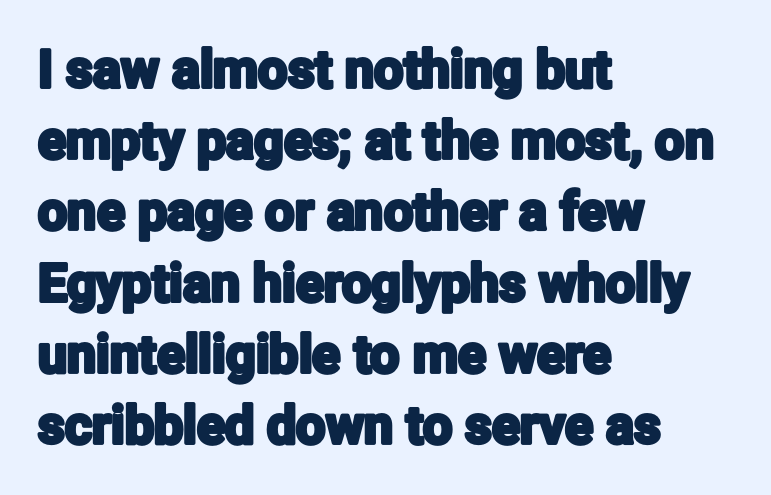
The characters display no serif detailing; their extremities are plain. These lines keep a tight, regular rhythm from letter to letter. Type without underlining. Short and long lines alike share a common starting point at left.
